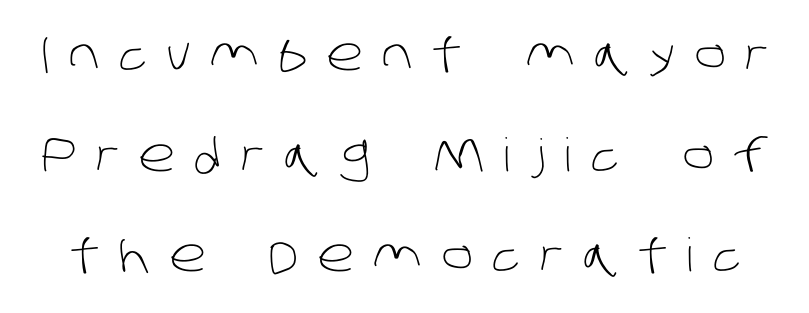
{"serif": "no", "bold": "no", "weight": "light", "width": "normal", "stroke_contrast": "low", "x_height": "large", "monospaced": "no", "underline": "no", "line_spacing": "loose", "line_spacing_ratio": 2.19, "letter_spacing": "wide", "letter_spacing_em": 0.42, "glyph_px": 46}
